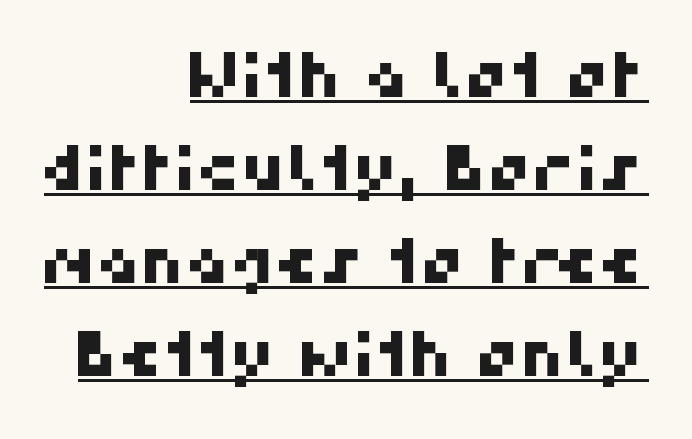
Layout note: lines flush right. Words appear dense and cohesive because spacing is normal. Here the designer chose a conventional face with non-uniform glyph widths. The specimen includes a rule beneath the text block's lines.
